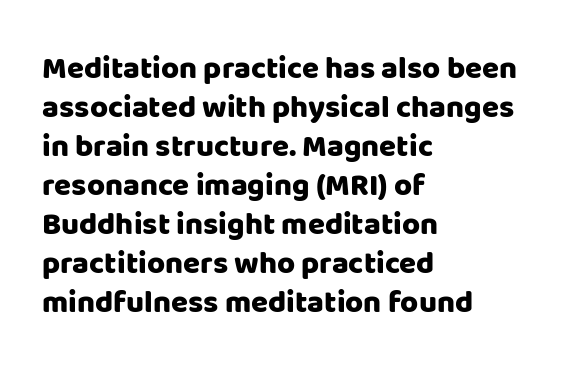
Q: Is the text italic (slanted)? A: No, it is upright.
Q: Is the typeface a serif or a sans-serif typeface? A: Sans-serif.
Q: Is the text underlined? A: No.
Q: How is the paragraph aligned? A: Left-aligned.
Q: Is the spacing between letters normal or unusually wide? A: Normal.
Q: Is the spacing between lines tight, normal or loose? A: Normal.
Q: Width (condensed, normal, or wide)? A: Normal.
Q: Stroke contrast? A: Low.
Q: x-height? A: Large.
Q: Monospaced? A: No.
